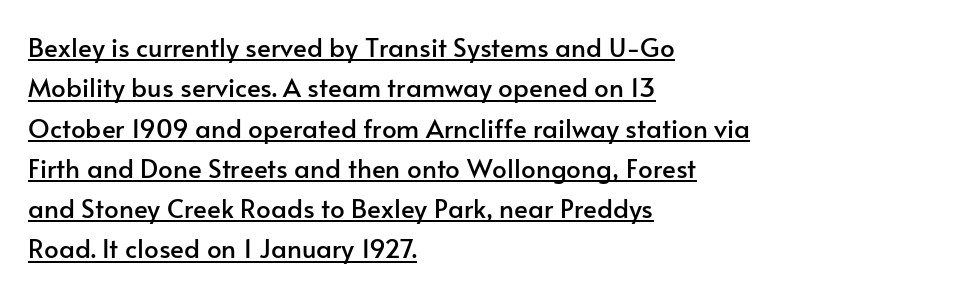
Regarding leading, the lines here are spaced in the standard way. Notice how the passage keeps a crisp vertical edge on the left only. Tall strokes in this sample are plumb rather than angled. Inter-character spacing is left at the font's built-in metrics. Every word sits above its own underline.
